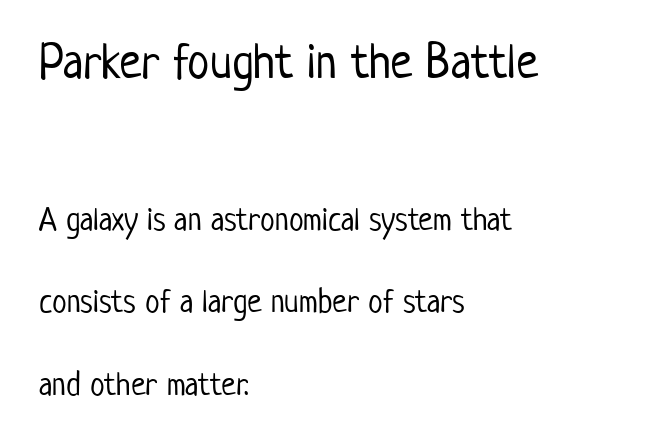
The image shows 50 px light, condensed sans-serif type, upright; set left-aligned, loose line spacing (2.5x), normal letter spacing, not underlined; the first (top) block is 1.52x larger; low stroke contrast and a medium x-height.
